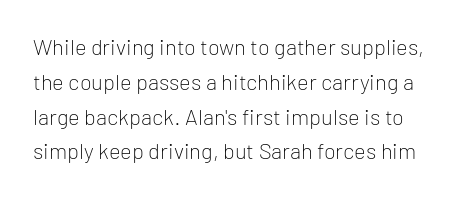
The image shows 22 px text type, upright; set normal line spacing (1.58x), normal letter spacing, not underlined.
